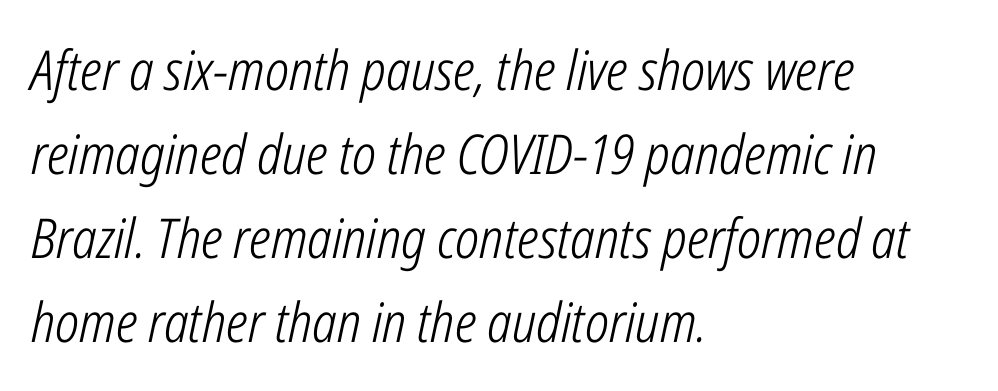
The glyphs look as if they've been sheared to an angle. No extra ink here — the face is not bold. These lines are rendered in a variable-pitch font. This sample keeps an unexceptional amount of space between lines.
